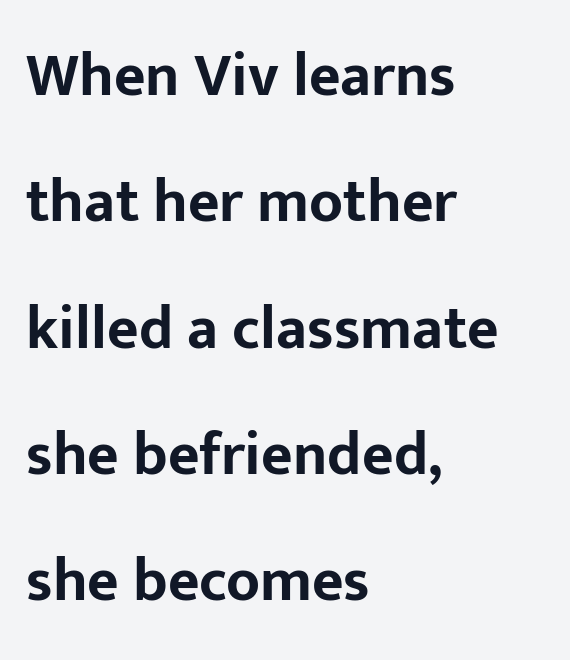
{"serif": "no", "italic": "no", "bold": "yes", "weight": "bold", "width": "normal", "stroke_contrast": "low", "x_height": "medium", "monospaced": "no", "underline": "no", "align": "left", "line_spacing": "loose", "line_spacing_ratio": 2.07, "letter_spacing": "normal", "letter_spacing_em": 0.0, "glyph_px": 61}
